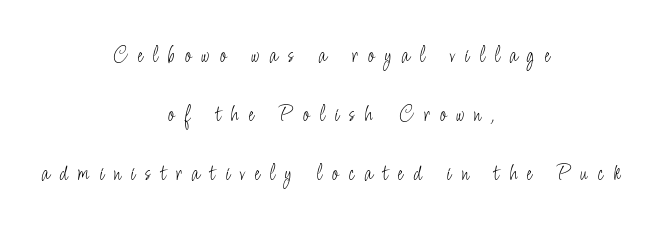
Q: Is the text bold? A: No.
Q: Is the text italic (slanted)? A: Yes.
Q: Is the text underlined? A: No.
Q: How is the paragraph aligned? A: Centered.
Q: Is the spacing between letters normal or unusually wide? A: Unusually wide.
Q: Is the spacing between lines tight, normal or loose? A: Loose.
